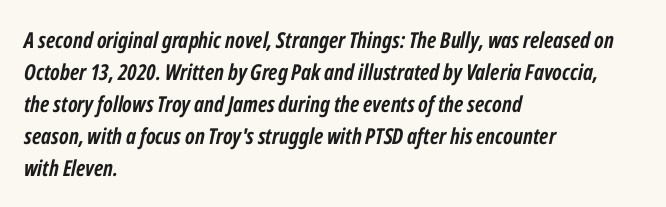
Q: Is the text bold? A: Yes.
Q: Is the text italic (slanted)? A: Yes, it leans right by about 12 degrees.
Q: Is the text underlined? A: No.
Q: How is the paragraph aligned? A: Left-aligned.
Q: Is the spacing between letters normal or unusually wide? A: Normal.
Q: Is the spacing between lines tight, normal or loose? A: Normal.
